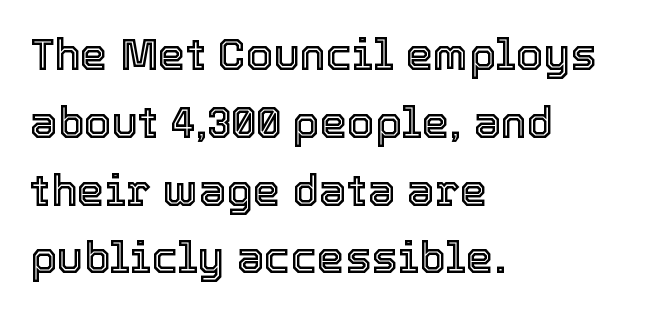
Q: Is the text italic (slanted)? A: No, it is upright.
Q: Is the text underlined? A: No.
Q: How is the paragraph aligned? A: Left-aligned.
Q: Is the spacing between letters normal or unusually wide? A: Normal.
Q: Is the spacing between lines tight, normal or loose? A: Normal.
Q: Width (condensed, normal, or wide)? A: Normal.
Q: x-height? A: Medium.
Q: Monospaced? A: No.
